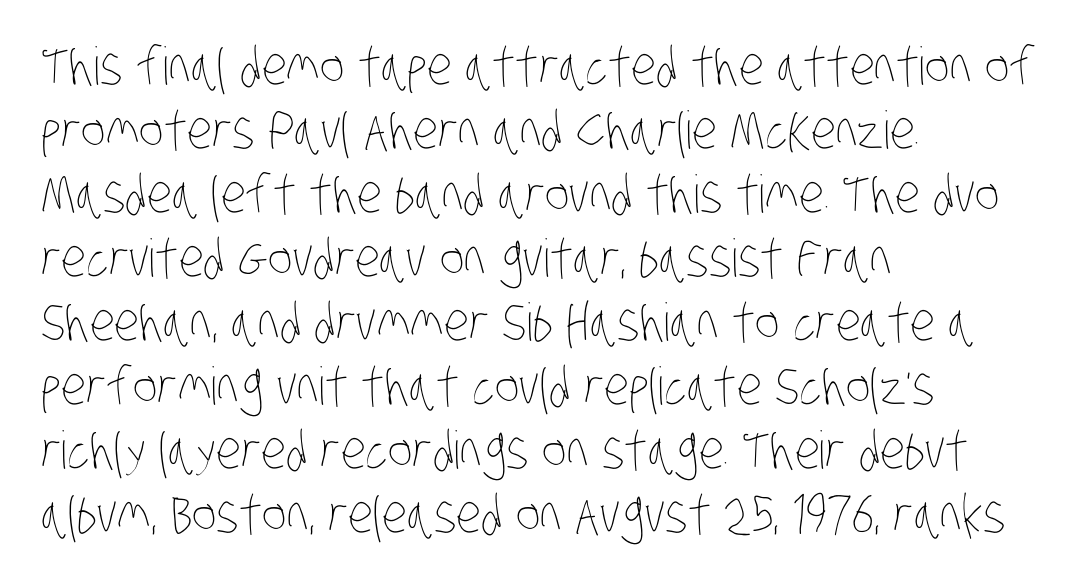
Q: Is the text bold? A: No.
Q: Is the text underlined? A: No.
Q: How is the paragraph aligned? A: Left-aligned.
Q: Is the spacing between letters normal or unusually wide? A: Normal.
Q: Width (condensed, normal, or wide)? A: Condensed.
Q: Stroke contrast? A: Low.
Q: x-height? A: Large.
Q: Monospaced? A: No.
